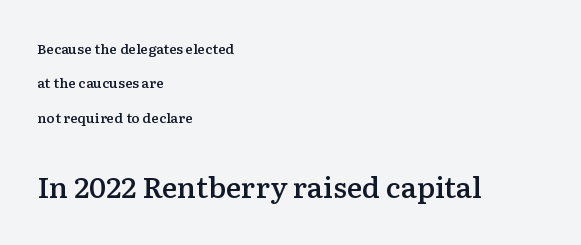
The image shows 29 px semibold serif type, upright; set left-aligned, loose line spacing (2.45x), normal letter spacing, not underlined; the second (bottom) block is 2.07x larger; low stroke contrast and a medium x-height.
